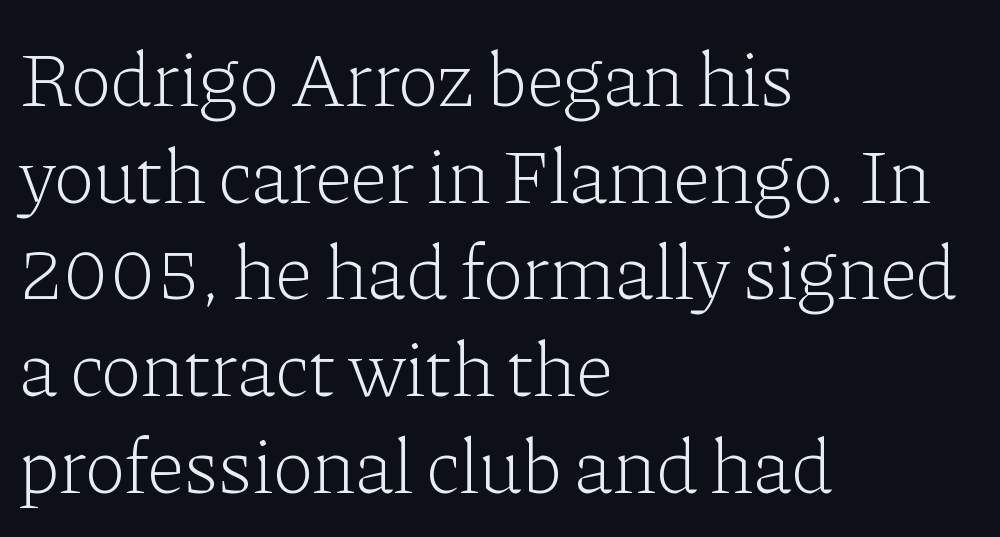
Q: Is the text bold? A: No.
Q: Is the text italic (slanted)? A: No, it is upright.
Q: Is the typeface a serif or a sans-serif typeface? A: Serif.
Q: Is the text underlined? A: No.
Q: How is the paragraph aligned? A: Left-aligned.
Q: Is the spacing between letters normal or unusually wide? A: Normal.
Q: Width (condensed, normal, or wide)? A: Normal.
Q: Stroke contrast? A: Low.
Q: x-height? A: Medium.
Q: Monospaced? A: No.
